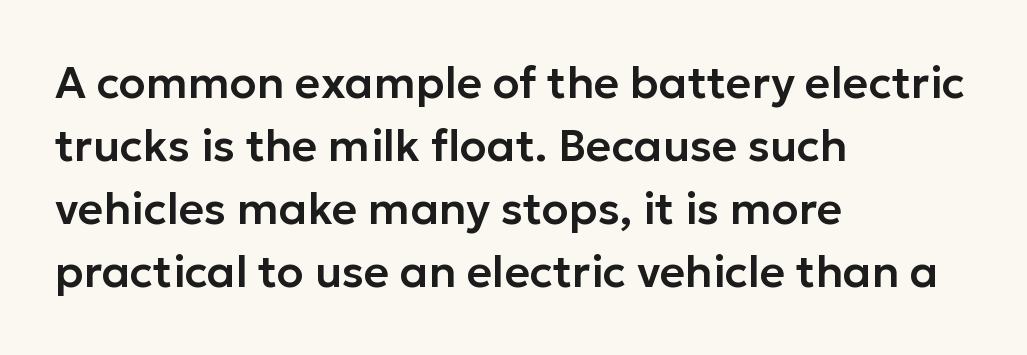
Q: Is the text italic (slanted)? A: No, it is upright.
Q: Is the typeface a serif or a sans-serif typeface? A: Sans-serif.
Q: Is the text underlined? A: No.
Q: How is the paragraph aligned? A: Left-aligned.
Q: Is the spacing between letters normal or unusually wide? A: Normal.
Q: Is the spacing between lines tight, normal or loose? A: Normal.
Q: Width (condensed, normal, or wide)? A: Normal.
Q: Stroke contrast? A: Low.
Q: x-height? A: Medium.
Q: Monospaced? A: No.
